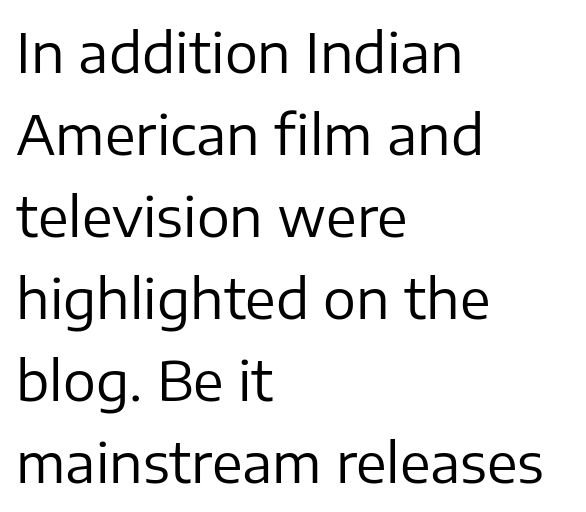
The image shows 55 px regular-weight sans-serif type, upright; set left-aligned, normal line spacing (1.49x), normal letter spacing, not underlined; low stroke contrast and a medium x-height.
